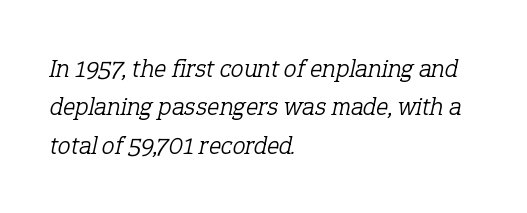
The image shows 26 px text type, italic (leaning right); set left-aligned, normal line spacing (1.48x), normal letter spacing, not underlined.
